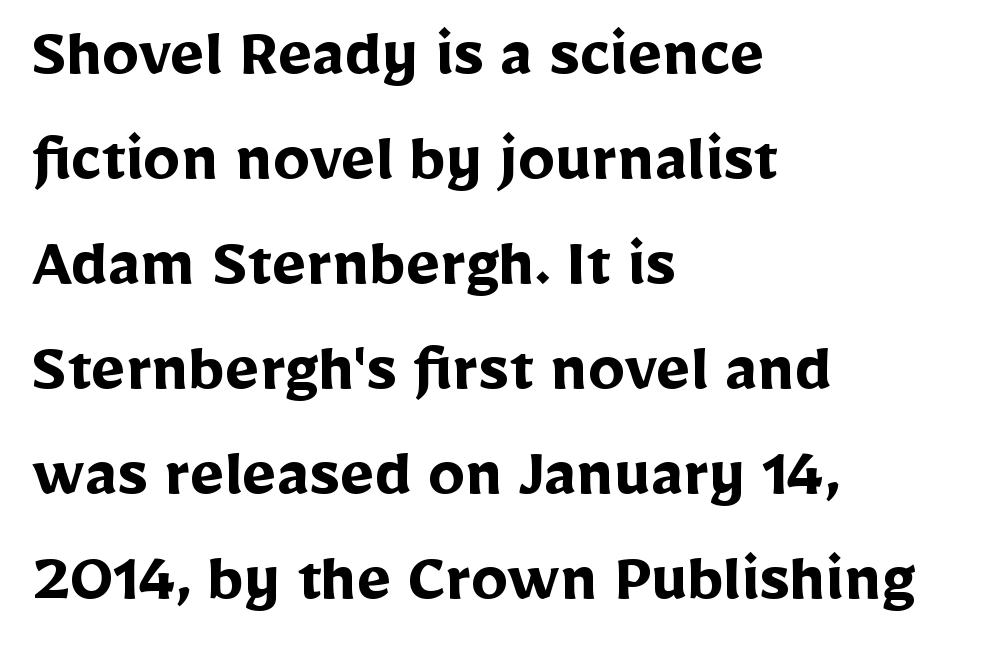
The image shows 74 px semibold sans-serif type, upright; set left-aligned, normal line spacing (1.42x), normal letter spacing, not underlined; low stroke contrast and a medium x-height.
